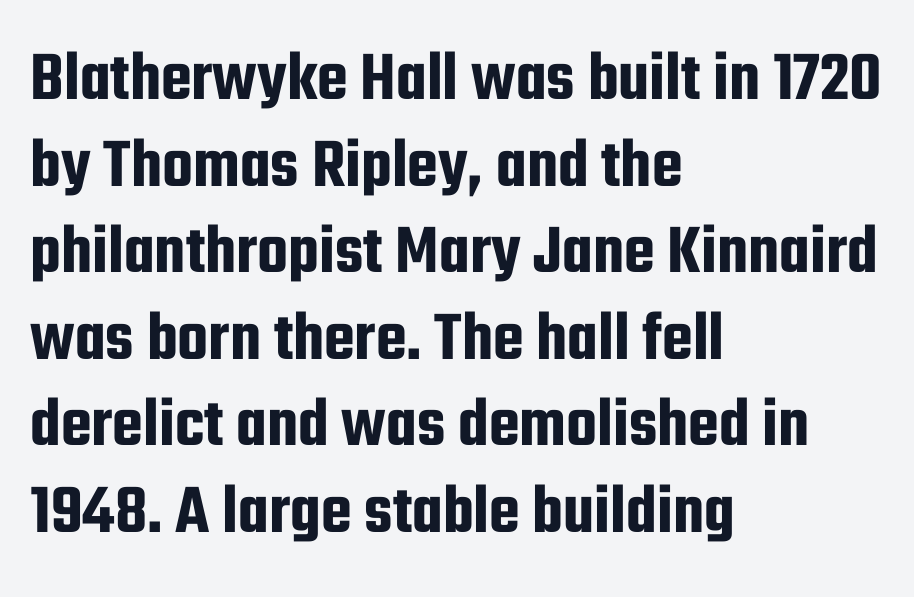
{"serif": "no", "italic": "no", "width": "condensed", "stroke_contrast": "low", "x_height": "medium", "monospaced": "no", "underline": "no", "align": "left", "line_spacing_ratio": 1.22, "letter_spacing": "normal", "letter_spacing_em": 0.0, "glyph_px": 71}
